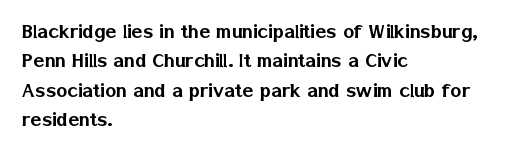
Q: Is the text italic (slanted)? A: No, it is upright.
Q: Is the text underlined? A: No.
Q: How is the paragraph aligned? A: Left-aligned.
Q: Is the spacing between letters normal or unusually wide? A: Normal.
Q: Is the spacing between lines tight, normal or loose? A: Normal.
